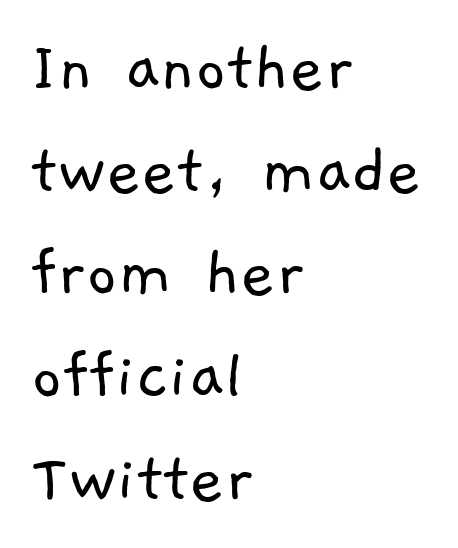
Q: Is the text bold? A: No.
Q: Is the typeface a serif or a sans-serif typeface? A: Sans-serif.
Q: Is the text underlined? A: No.
Q: How is the paragraph aligned? A: Left-aligned.
Q: Is the spacing between letters normal or unusually wide? A: Normal.
Q: Is the spacing between lines tight, normal or loose? A: Normal.
Q: Width (condensed, normal, or wide)? A: Normal.
Q: Stroke contrast? A: Low.
Q: x-height? A: Medium.
Q: Monospaced? A: No.
